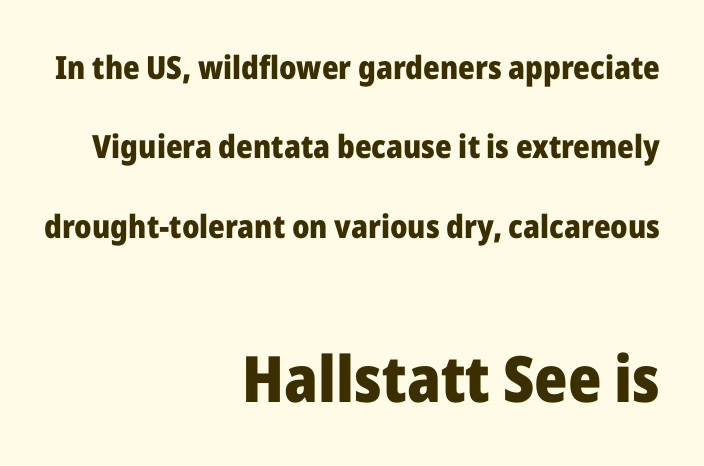
{"serif": "no", "italic": "no", "bold": "yes", "weight": "heavy", "width": "normal", "stroke_contrast": "low", "x_height": "medium", "monospaced": "no", "underline": "no", "align": "right", "line_spacing": "loose", "line_spacing_ratio": 2.48, "letter_spacing": "normal", "letter_spacing_em": 0.0, "larger_block": "second", "size_ratio": 2.0, "glyph_px": 64}
